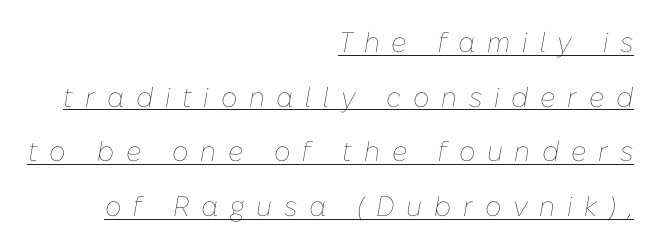
Q: Is the text bold? A: No.
Q: Is the text italic (slanted)? A: Yes, it leans right by about 10 degrees.
Q: Is the text underlined? A: Yes.
Q: How is the paragraph aligned? A: Right-aligned.
Q: Is the spacing between letters normal or unusually wide? A: Unusually wide.
Q: Is the spacing between lines tight, normal or loose? A: Loose.
Q: Width (condensed, normal, or wide)? A: Normal.
Q: Stroke contrast? A: Low.
Q: x-height? A: Medium.
Q: Monospaced? A: No.
